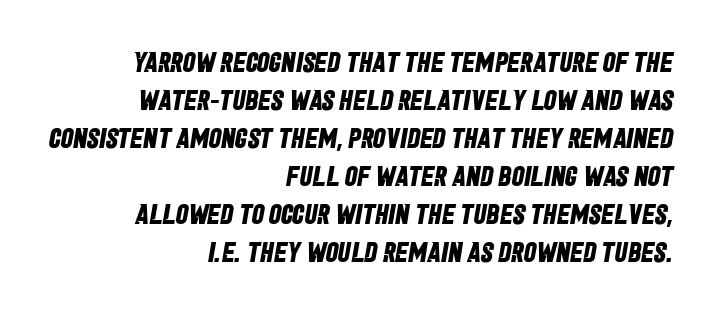
Q: Is the text bold? A: Yes.
Q: Is the typeface a serif or a sans-serif typeface? A: Sans-serif.
Q: Is the text underlined? A: No.
Q: How is the paragraph aligned? A: Right-aligned.
Q: Is the spacing between letters normal or unusually wide? A: Normal.
Q: Is the spacing between lines tight, normal or loose? A: Normal.
Q: Width (condensed, normal, or wide)? A: Condensed.
Q: Stroke contrast? A: Low.
Q: x-height? A: Large.
Q: Monospaced? A: No.
